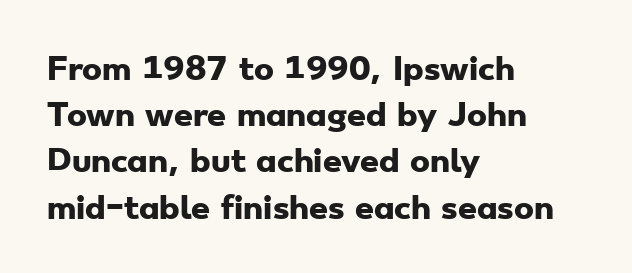
Beneath every word, the page is bare. Letterform terminals end flat and unadorned throughout the passage. Standard letterfit; no display-style spreading of the glyphs. The passage shown is typed in a proportional face where columns would drift.
